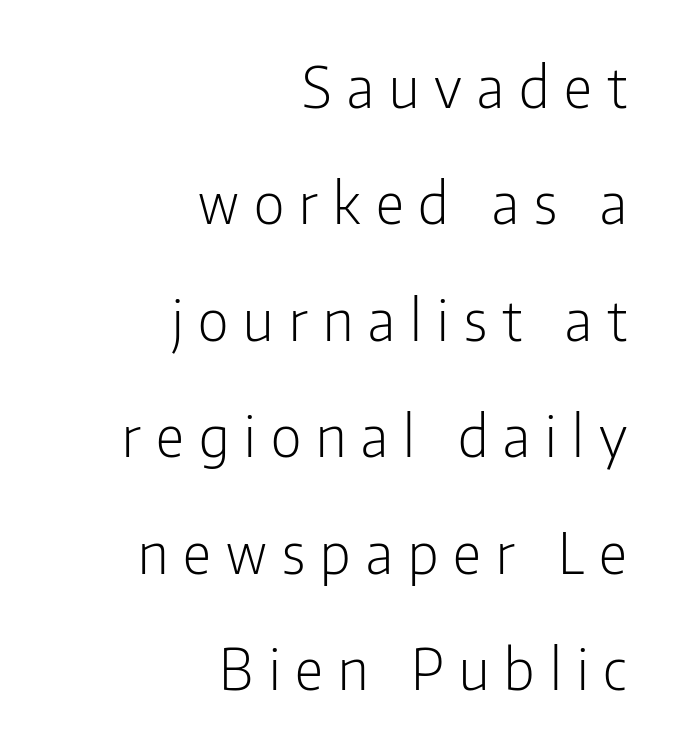
{"serif": "no", "italic": "no", "bold": "no", "weight": "light", "width": "condensed", "stroke_contrast": "low", "x_height": "medium", "monospaced": "no", "underline": "no", "align": "right", "line_spacing": "loose", "line_spacing_ratio": 2.08, "letter_spacing": "wide", "letter_spacing_em": 0.27, "glyph_px": 56}
